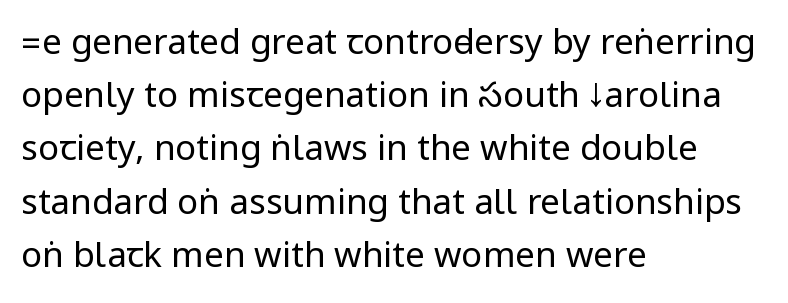
Q: Is the text bold? A: No.
Q: Is the text italic (slanted)? A: No, it is upright.
Q: Is the typeface a serif or a sans-serif typeface? A: Sans-serif.
Q: Is the text underlined? A: No.
Q: How is the paragraph aligned? A: Left-aligned.
Q: Is the spacing between letters normal or unusually wide? A: Normal.
Q: Is the spacing between lines tight, normal or loose? A: Normal.
Q: Width (condensed, normal, or wide)? A: Condensed.
Q: Stroke contrast? A: Low.
